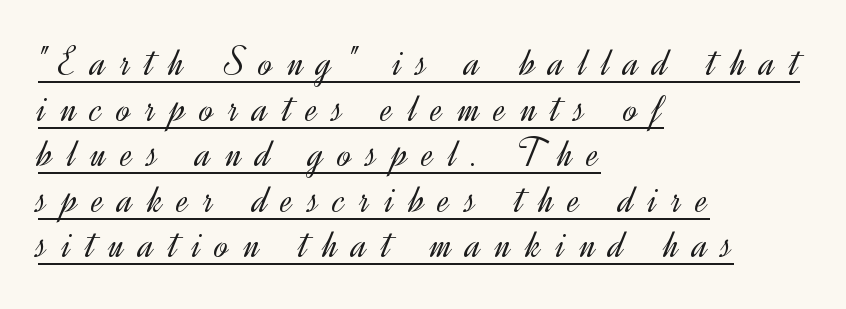
The image shows 41 px light sans-serif type; set left-aligned, tight line spacing (1.11x), unusually wide letter spacing (+0.36 em), underlined; a small x-height.
